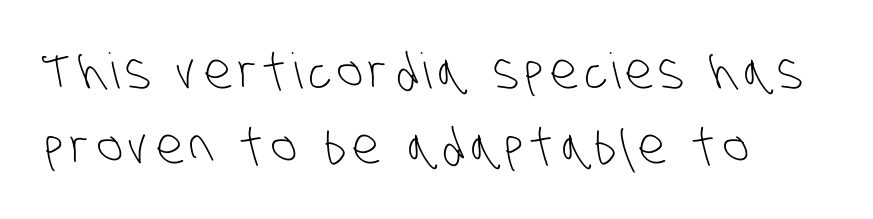
The letters advance in unequal steps, a hallmark of proportional type. Look at the bottom of the vertical strokes: they stop flat, with no serifs. Stroke thickness stays within the range of a standard reading face or lighter. Students, observe: this is what conventionally led text looks like. Underline: absent.
